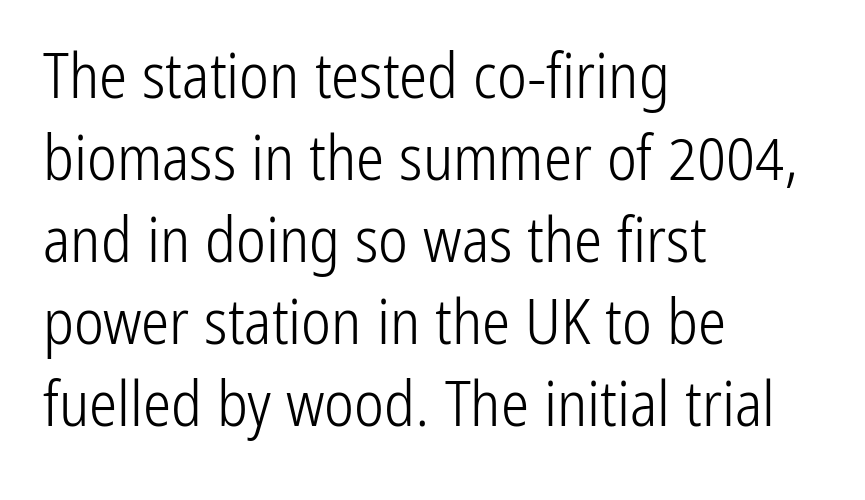
The image shows 63 px light, condensed sans-serif type, upright; set left-aligned, normal line spacing (1.3x), normal letter spacing, not underlined; low stroke contrast and a medium x-height.
